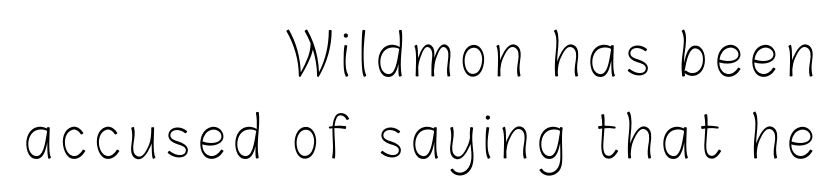
{"serif": "no", "italic": "no", "bold": "no", "weight": "light", "width": "condensed", "stroke_contrast": "low", "x_height": "medium", "monospaced": "no", "underline": "no", "align": "right", "line_spacing": "normal", "line_spacing_ratio": 1.43, "glyph_px": 57}
